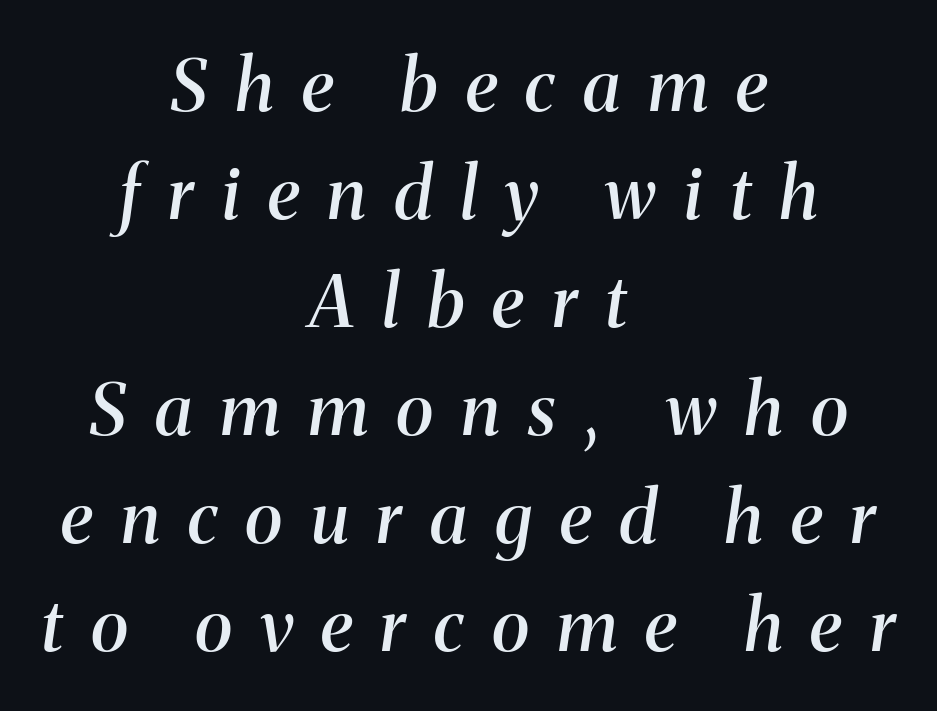
{"serif": "yes", "italic": "yes", "lean": "right", "slant_degrees": 8, "bold": "semi", "weight": "semibold", "width": "normal", "stroke_contrast": "medium", "x_height": "medium", "monospaced": "no", "underline": "no", "align": "center", "line_spacing": "normal", "line_spacing_ratio": 1.5, "letter_spacing": "wide", "letter_spacing_em": 0.39, "glyph_px": 72}
